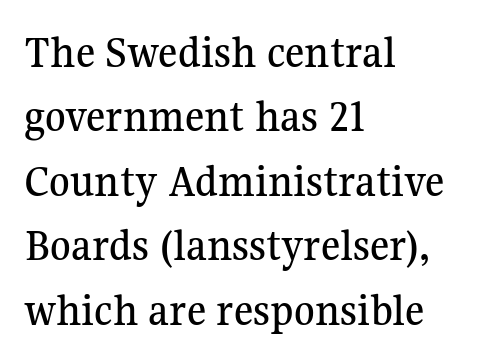
{"serif": "yes", "italic": "no", "width": "normal", "stroke_contrast": "medium", "x_height": "medium", "monospaced": "no", "underline": "no", "align": "left", "line_spacing": "normal", "line_spacing_ratio": 1.37, "letter_spacing": "normal", "letter_spacing_em": 0.0, "glyph_px": 47}
